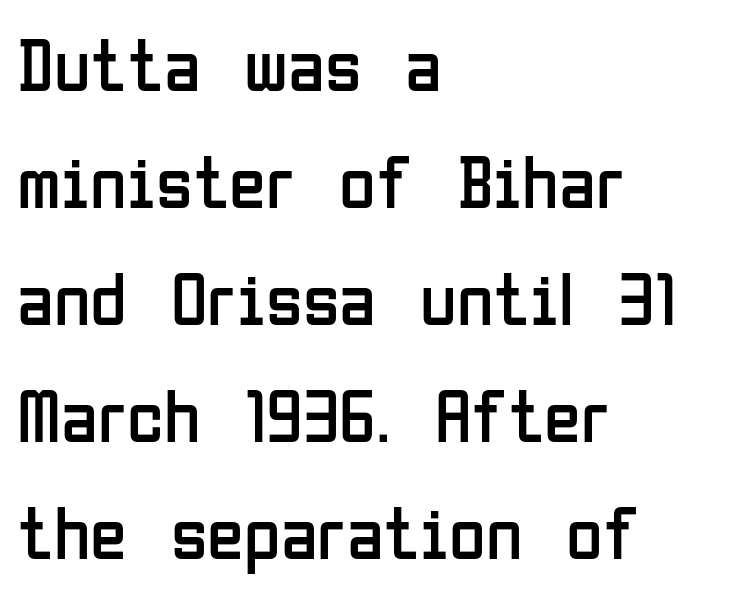
{"serif": "no", "italic": "no", "bold": "no", "weight": "regular", "width": "condensed", "stroke_contrast": "low", "x_height": "medium", "monospaced": "no", "underline": "no", "align": "left", "line_spacing": "normal", "line_spacing_ratio": 1.56, "letter_spacing": "normal", "letter_spacing_em": 0.0, "glyph_px": 75}
